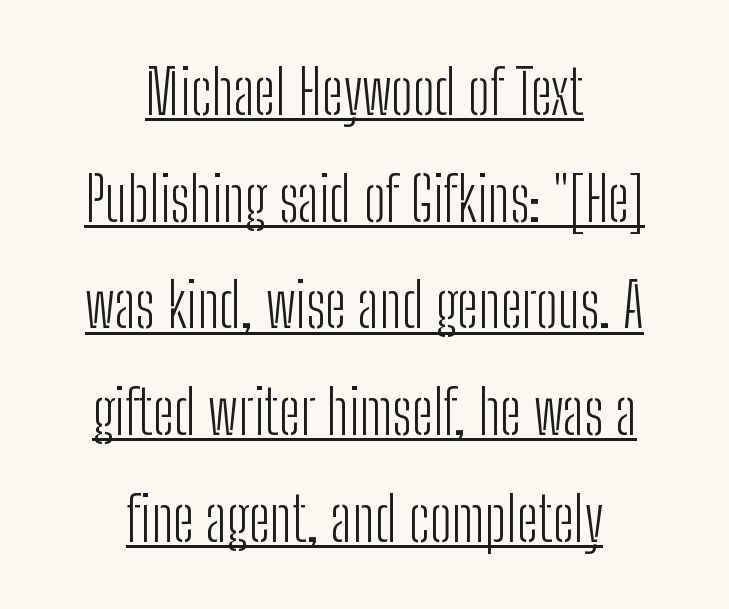
{"serif": "no", "italic": "no", "bold": "no", "weight": "light", "width": "condensed", "stroke_contrast": "low", "x_height": "medium", "monospaced": "no", "underline": "yes", "align": "center", "line_spacing_ratio": 1.75, "letter_spacing": "normal", "letter_spacing_em": 0.0, "glyph_px": 61}
